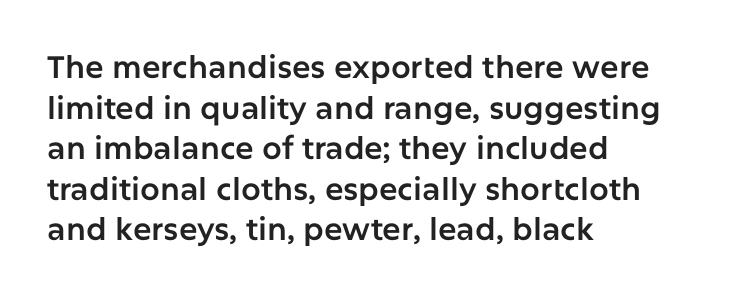
Q: Is the text italic (slanted)? A: No, it is upright.
Q: Is the typeface a serif or a sans-serif typeface? A: Sans-serif.
Q: Is the text underlined? A: No.
Q: How is the paragraph aligned? A: Left-aligned.
Q: Is the spacing between letters normal or unusually wide? A: Normal.
Q: Is the spacing between lines tight, normal or loose? A: Normal.
Q: Width (condensed, normal, or wide)? A: Normal.
Q: Stroke contrast? A: Low.
Q: x-height? A: Medium.
Q: Monospaced? A: No.
